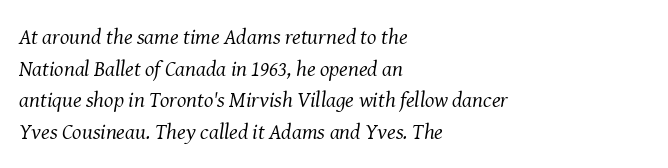
Honestly, there is no underline to notice here at all. In terms of leading, this rendering sits right in the middle. Observe the ordinary spacing: letters are neighbours, not strangers. Each line starts at the same left margin while the right side varies. Quick note: italic. No extra ink here — the face is not bold.
